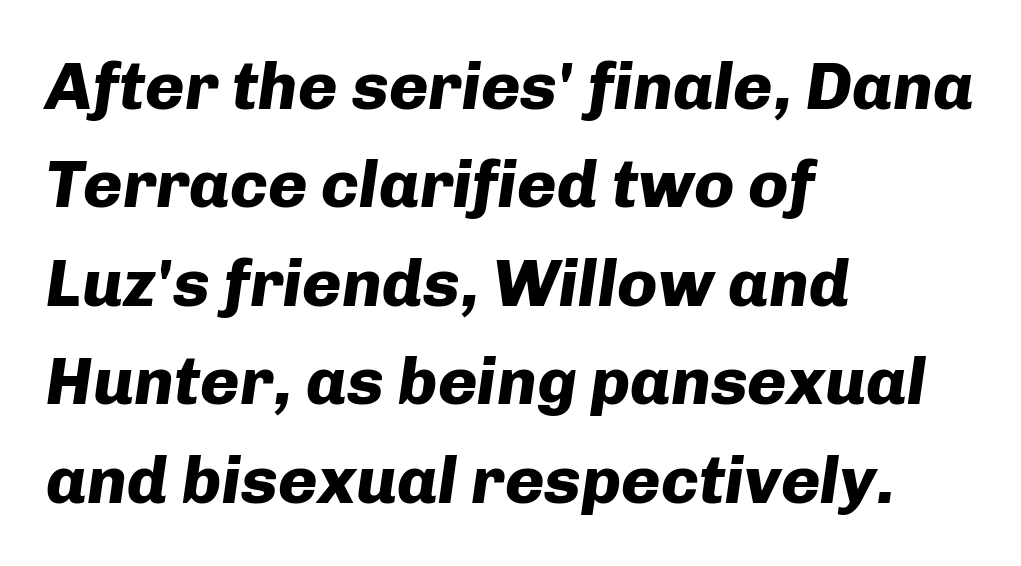
The whole block is typeset with a tilt. The compositor pushed each line to the left boundary. Each row of text sits above clean, open space. Default kerning and tracking; the words read as compact shapes. Caption: bold face, heavy strokes. Proportional: the letters do not fall into vertical columns.
